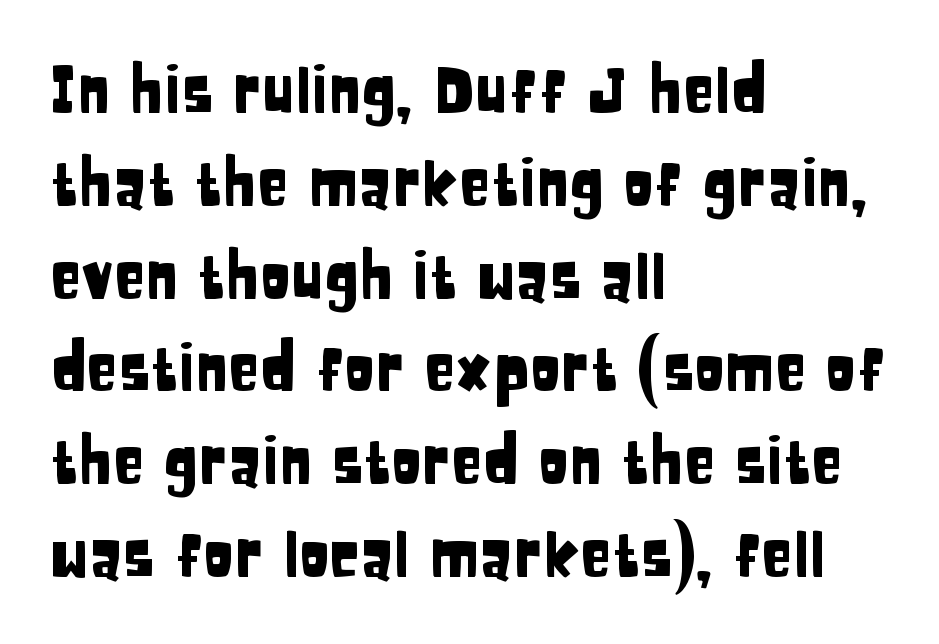
{"serif": "no", "italic": "no", "width": "condensed", "stroke_contrast": "low", "x_height": "large", "monospaced": "no", "underline": "no", "align": "left", "line_spacing": "normal", "line_spacing_ratio": 1.45, "letter_spacing": "normal", "letter_spacing_em": 0.0, "glyph_px": 64}
